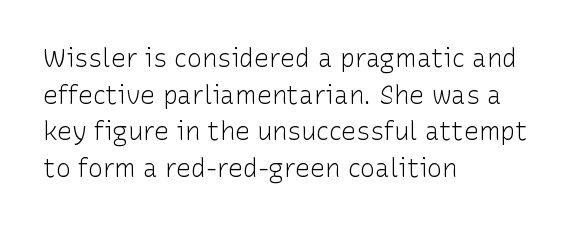
Weight: in the light-to-regular range. In CSS terms this would be text-align: left. The letters stand straight up with perfectly vertical stems. Each new line begins a customary step beneath the previous one. Characters follow at the spacing the type designer built in.
